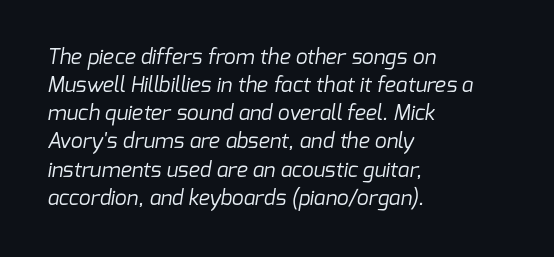
Q: Is the text bold? A: No.
Q: Is the text underlined? A: No.
Q: How is the paragraph aligned? A: Left-aligned.
Q: Is the spacing between letters normal or unusually wide? A: Normal.
Q: Is the spacing between lines tight, normal or loose? A: Normal.
